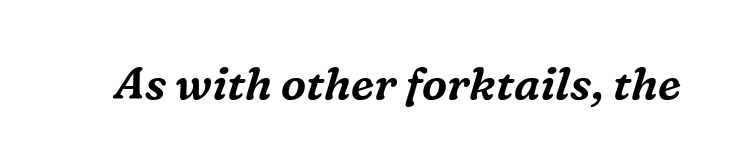
This sample uses an oblique cut, with every glyph tilted off the vertical. To sum up the face: it has serifs. Short note: letters normally spaced. Proportional: the letters do not fall into vertical columns. Descenders are the only things crossing below the line.
